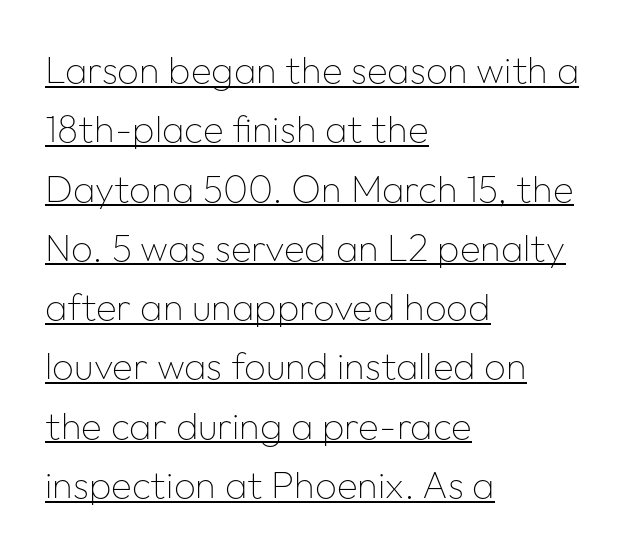
Q: Is the text bold? A: No.
Q: Is the text italic (slanted)? A: No, it is upright.
Q: Is the typeface a serif or a sans-serif typeface? A: Sans-serif.
Q: Is the text underlined? A: Yes.
Q: How is the paragraph aligned? A: Left-aligned.
Q: Is the spacing between letters normal or unusually wide? A: Normal.
Q: Is the spacing between lines tight, normal or loose? A: Normal.
Q: Width (condensed, normal, or wide)? A: Normal.
Q: Stroke contrast? A: Low.
Q: x-height? A: Medium.
Q: Monospaced? A: No.
